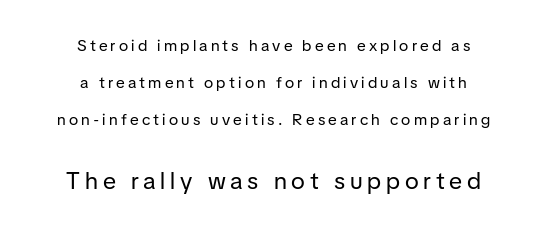
Someone cranked the tracking dial way up on this one. These lines are centered, leaving both edges ragged. Bare-footed words on every line. Bigger letters appear in the bottom chunk; the top chunk is reduced.
